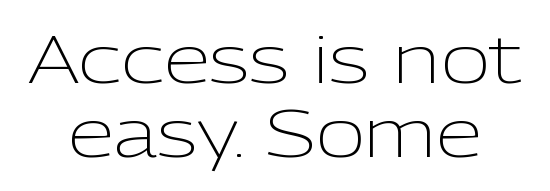
The image shows 67 px light sans-serif type, upright; set tight line spacing (1.1x), normal letter spacing, not underlined; low stroke contrast and a medium x-height.
